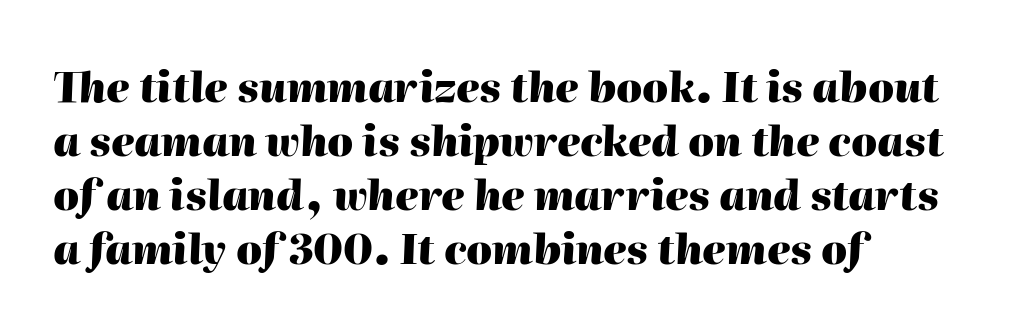
The image shows 41 px heavy type, italic (leaning right); set left-aligned, normal line spacing (1.32x), normal letter spacing, not underlined; high stroke contrast and a medium x-height.
